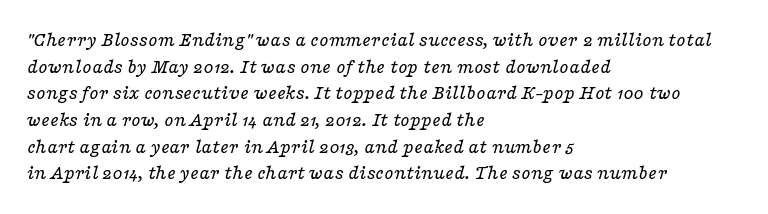
Q: Is the text bold? A: No.
Q: Is the text italic (slanted)? A: Yes, it leans right by about 16 degrees.
Q: Is the text underlined? A: No.
Q: How is the paragraph aligned? A: Left-aligned.
Q: Is the spacing between letters normal or unusually wide? A: Normal.
Q: Is the spacing between lines tight, normal or loose? A: Normal.
